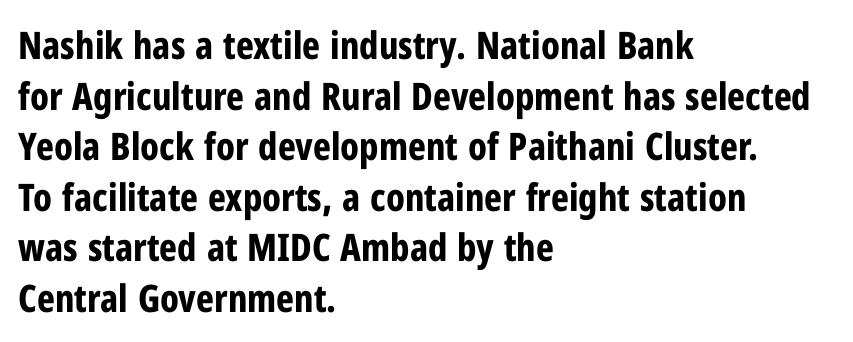
Bare-footed words on every line. Words appear dense and cohesive because spacing is normal. Each letter keeps its own natural width here, so spacing adapts to shape. The line-height multiplier appears to be the usual default. Horizontally, the lines are justified to the leading edge only. These lines carry a lot of weight — the face is fully bold.
